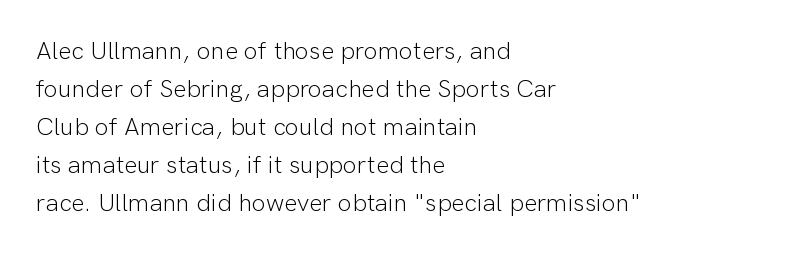
Q: Is the text bold? A: No.
Q: Is the text italic (slanted)? A: No, it is upright.
Q: Is the text underlined? A: No.
Q: How is the paragraph aligned? A: Left-aligned.
Q: Is the spacing between letters normal or unusually wide? A: Normal.
Q: Is the spacing between lines tight, normal or loose? A: Normal.
